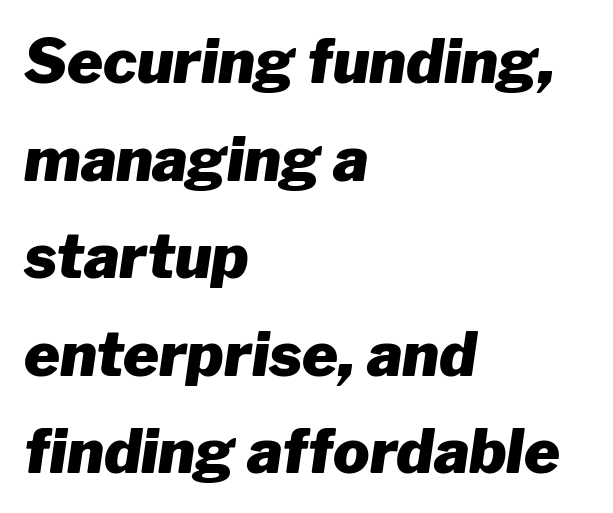
The image shows 61 px heavy type, italic (leaning right); set left-aligned, normal line spacing (1.6x), normal letter spacing, not underlined; low stroke contrast and a medium x-height.
